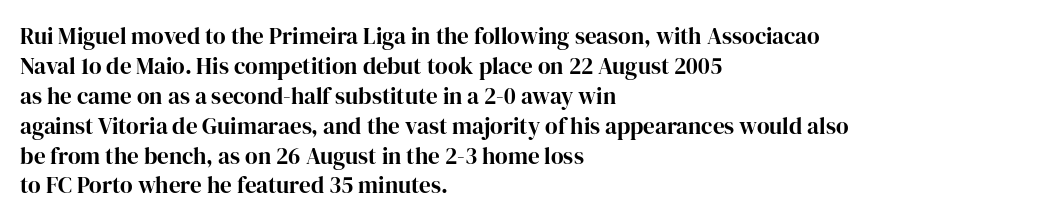
The image shows 23 px text type, upright; set left-aligned, normal line spacing (1.3x), normal letter spacing, not underlined.
